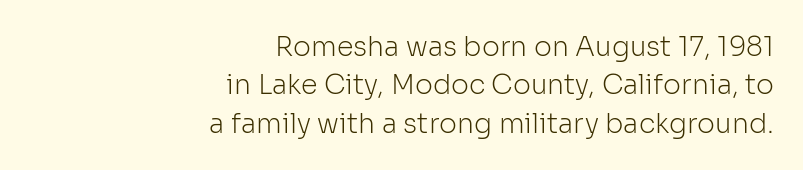
Q: Is the text bold? A: No.
Q: Is the text italic (slanted)? A: No, it is upright.
Q: Is the text underlined? A: No.
Q: How is the paragraph aligned? A: Right-aligned.
Q: Is the spacing between letters normal or unusually wide? A: Normal.
Q: Is the spacing between lines tight, normal or loose? A: Normal.
